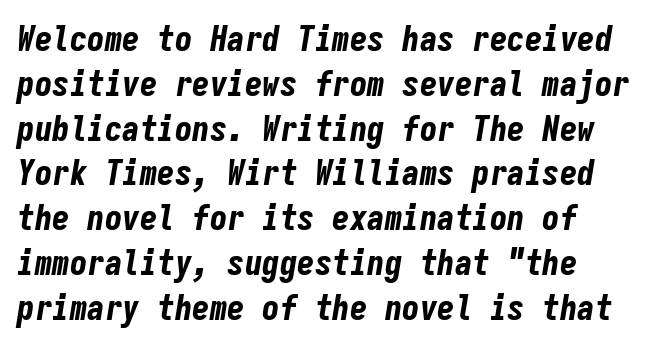
The image shows 35 px bold, condensed type, italic (leaning right), monospaced; set left-aligned, normal line spacing (1.28x), normal letter spacing, not underlined; low stroke contrast and a medium x-height.
